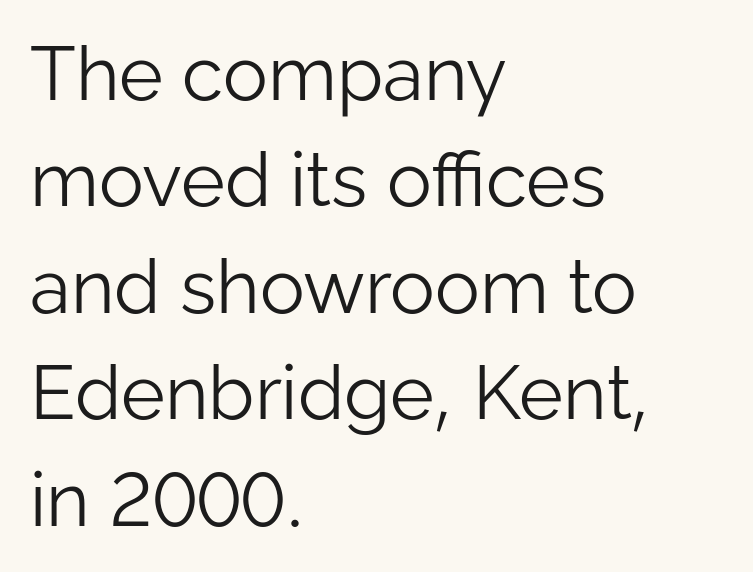
{"serif": "no", "italic": "no", "bold": "no", "weight": "light", "width": "normal", "stroke_contrast": "low", "x_height": "medium", "monospaced": "no", "underline": "no", "align": "left", "line_spacing": "normal", "line_spacing_ratio": 1.42, "letter_spacing": "normal", "letter_spacing_em": 0.0, "glyph_px": 75}
